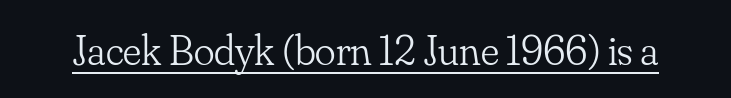
Somebody hit Ctrl+U on this one — the words are underlined. Nope, not italic — everything's standing straight. The type family on display is of the serif kind. Tracking value appears to be zero — textbook default spacing. Looks like regular typesetting: each glyph gets only the width it needs.
